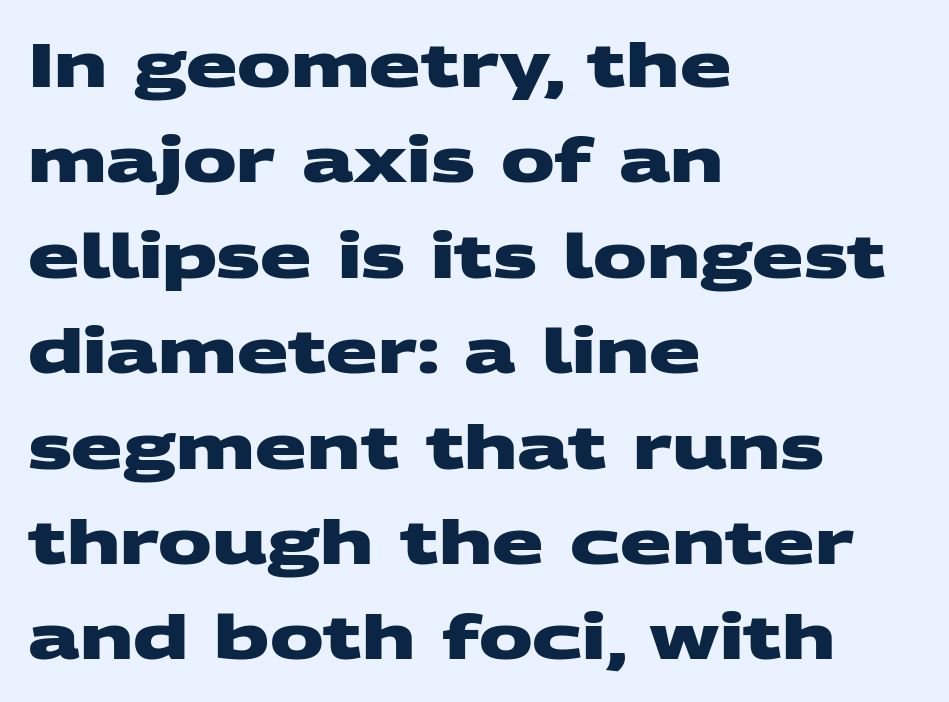
The image shows 60 px heavy, wide sans-serif type; set left-aligned, normal line spacing (1.59x), normal letter spacing, not underlined; medium stroke contrast and a large x-height.
